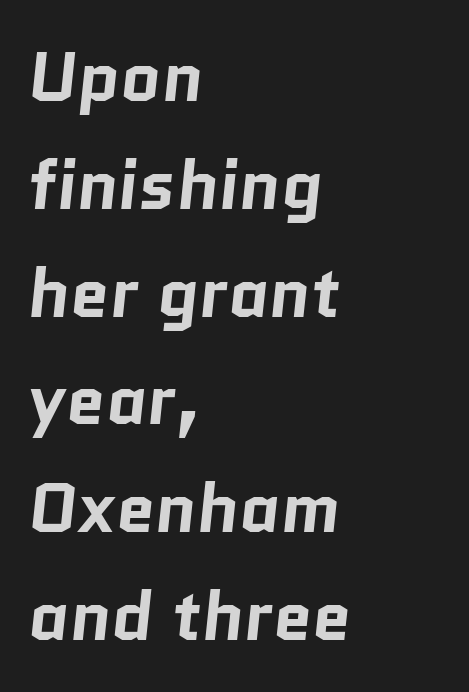
Typeset ragged right — the left edge is the straight one. The vertical gap from one line to the next is medium. Does the weight exceed regular? Yes, all the way to bold. I'd call this a sans setting — the letters go barefoot. The tracking reads as untouched default to a designer's eye.
